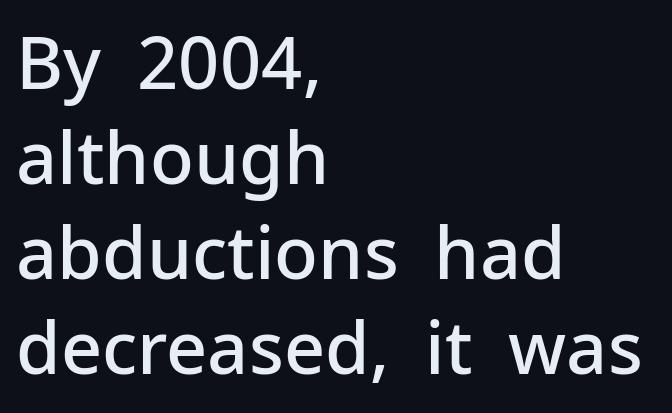
The image shows 72 px semibold sans-serif type, upright; set left-aligned, normal line spacing (1.32x), normal letter spacing, not underlined; low stroke contrast and a medium x-height.
